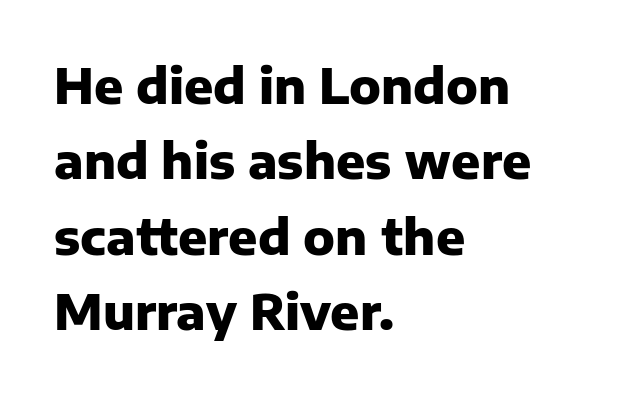
{"serif": "no", "italic": "no", "bold": "yes", "weight": "heavy", "width": "normal", "stroke_contrast": "low", "x_height": "medium", "monospaced": "no", "underline": "no", "align": "left", "line_spacing": "normal", "line_spacing_ratio": 1.57, "letter_spacing": "normal", "letter_spacing_em": 0.0, "glyph_px": 48}
